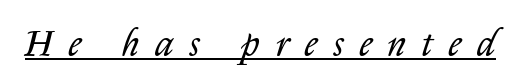
The image shows 37 px regular-weight type, italic (leaning right); set unusually wide letter spacing (+0.43 em), underlined; low stroke contrast and a medium x-height.
